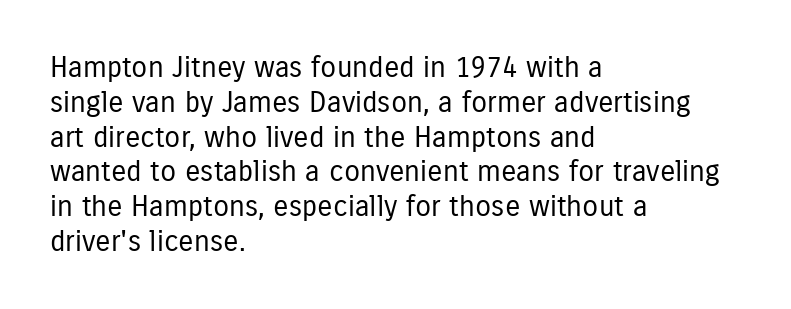
The image shows 29 px regular-weight, condensed sans-serif type, upright; set left-aligned, line spacing 1.2x, normal letter spacing, not underlined; low stroke contrast and a medium x-height.
